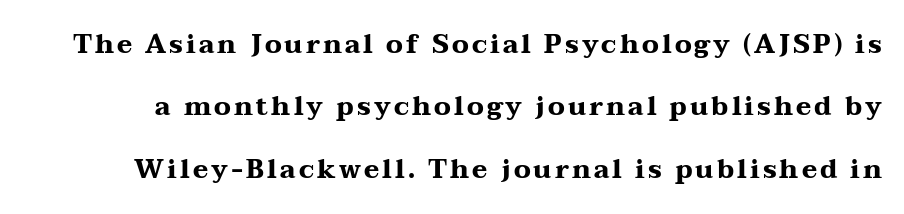
Q: Is the text bold? A: Yes.
Q: Is the text italic (slanted)? A: No, it is upright.
Q: Is the text underlined? A: No.
Q: Is the spacing between lines tight, normal or loose? A: Loose.
